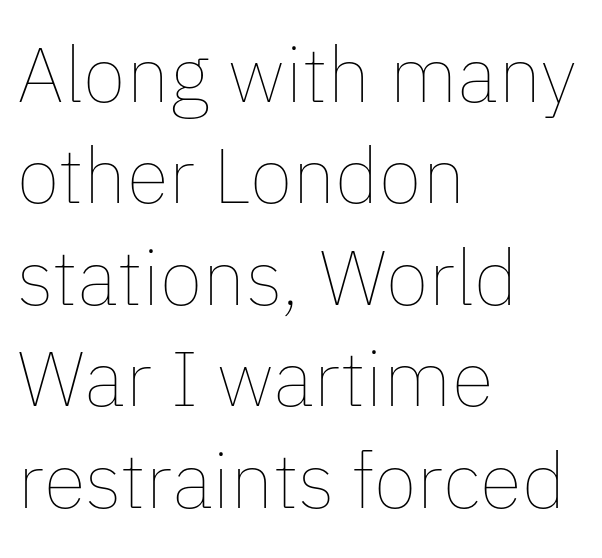
{"italic": "no", "bold": "no", "weight": "thin", "width": "normal", "stroke_contrast": "low", "x_height": "medium", "monospaced": "no", "underline": "no", "align": "left", "line_spacing": "normal", "line_spacing_ratio": 1.3, "letter_spacing": "normal", "letter_spacing_em": 0.0, "glyph_px": 78}
